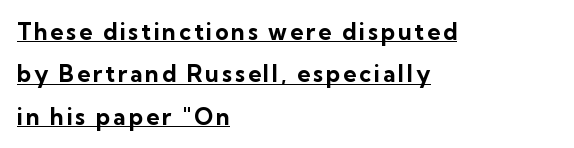
Q: Is the text bold? A: Yes.
Q: Is the text italic (slanted)? A: No, it is upright.
Q: Is the text underlined? A: Yes.
Q: How is the paragraph aligned? A: Left-aligned.
